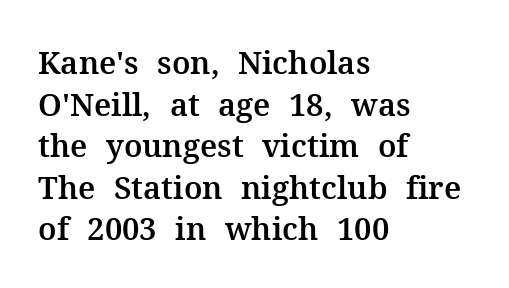
How would I describe the line gaps? Plain and ordinary. You can tell from the footed stems that serif type was used. Ordinary non-slanted type is in use. Is the letter spacing exaggerated? No — it looks like the ordinary default.
